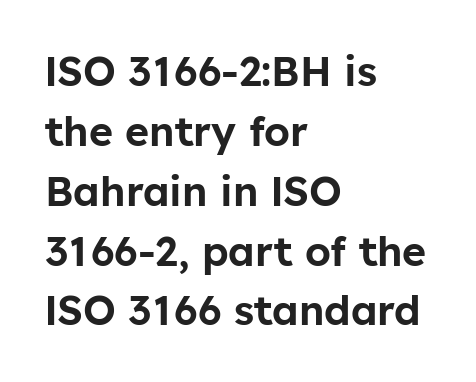
{"serif": "no", "italic": "no", "width": "normal", "stroke_contrast": "low", "x_height": "medium", "monospaced": "no", "underline": "no", "align": "left", "line_spacing": "normal", "line_spacing_ratio": 1.46, "letter_spacing": "normal", "letter_spacing_em": 0.0, "glyph_px": 41}
